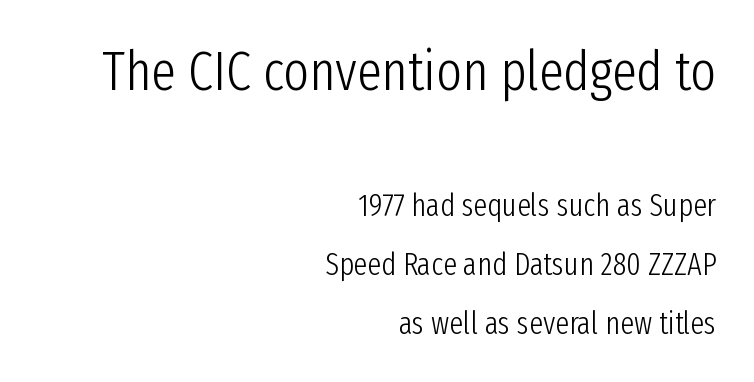
{"serif": "no", "italic": "no", "bold": "no", "weight": "light", "width": "condensed", "stroke_contrast": "low", "x_height": "medium", "monospaced": "no", "underline": "no", "align": "right", "line_spacing": "loose", "line_spacing_ratio": 1.91, "letter_spacing": "normal", "letter_spacing_em": 0.0, "larger_block": "first", "size_ratio": 1.77, "glyph_px": 55}
